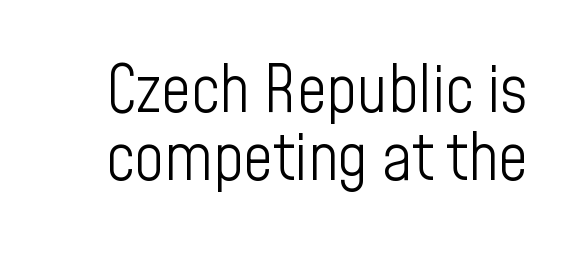
Q: Is the text bold? A: No.
Q: Is the text italic (slanted)? A: No, it is upright.
Q: Is the typeface a serif or a sans-serif typeface? A: Sans-serif.
Q: Is the text underlined? A: No.
Q: Is the spacing between letters normal or unusually wide? A: Normal.
Q: Is the spacing between lines tight, normal or loose? A: Tight.
Q: Width (condensed, normal, or wide)? A: Condensed.
Q: Stroke contrast? A: Low.
Q: x-height? A: Medium.
Q: Monospaced? A: No.
